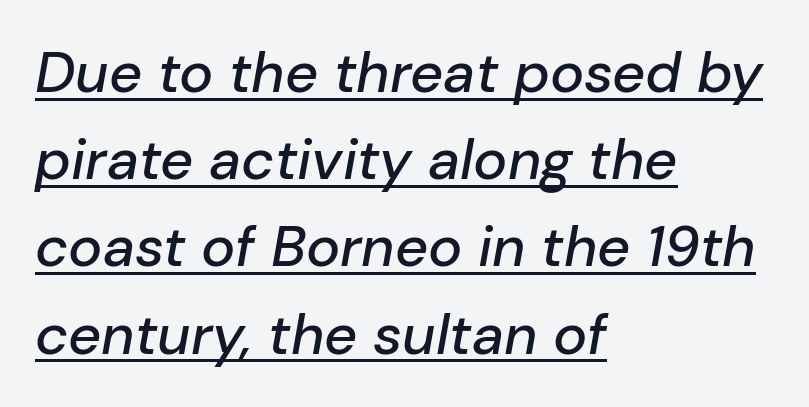
Default kerning and tracking; the words read as compact shapes. The setting favours the left margin, as ordinary paragraphs usually do. Leading matches the norm, producing a regular column. This sample uses an oblique cut, with every glyph tilted off the vertical. Each letter keeps its own natural width here, so spacing adapts to shape. Underline: present.
